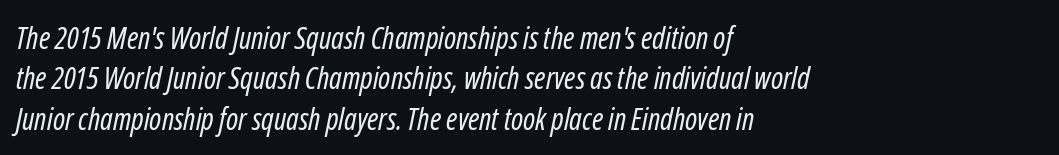
The image shows 30 px regular-weight, condensed type, italic (leaning right); set left-aligned, normal line spacing (1.35x), normal letter spacing, not underlined; low stroke contrast and a medium x-height.
